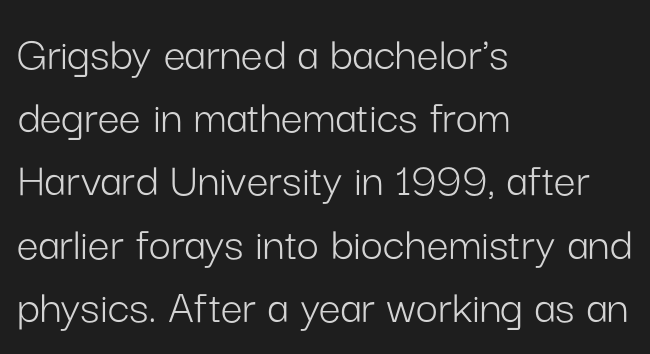
Q: Is the text bold? A: No.
Q: Is the text italic (slanted)? A: No, it is upright.
Q: Is the typeface a serif or a sans-serif typeface? A: Sans-serif.
Q: Is the text underlined? A: No.
Q: How is the paragraph aligned? A: Left-aligned.
Q: Is the spacing between letters normal or unusually wide? A: Normal.
Q: Is the spacing between lines tight, normal or loose? A: Normal.
Q: Width (condensed, normal, or wide)? A: Normal.
Q: Stroke contrast? A: Low.
Q: x-height? A: Medium.
Q: Monospaced? A: No.
